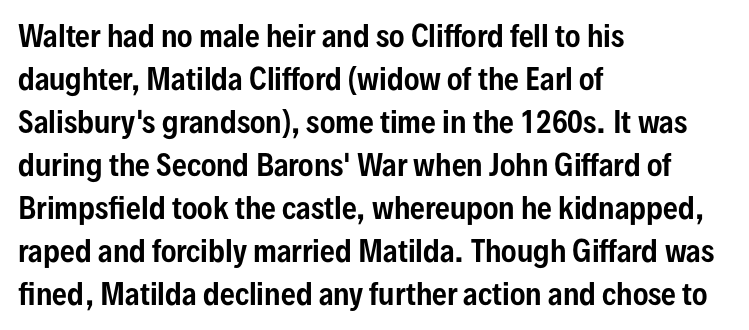
{"serif": "no", "italic": "no", "width": "condensed", "stroke_contrast": "low", "x_height": "medium", "monospaced": "no", "underline": "no", "align": "left", "line_spacing": "normal", "line_spacing_ratio": 1.48, "letter_spacing": "normal", "letter_spacing_em": 0.0, "glyph_px": 29}
